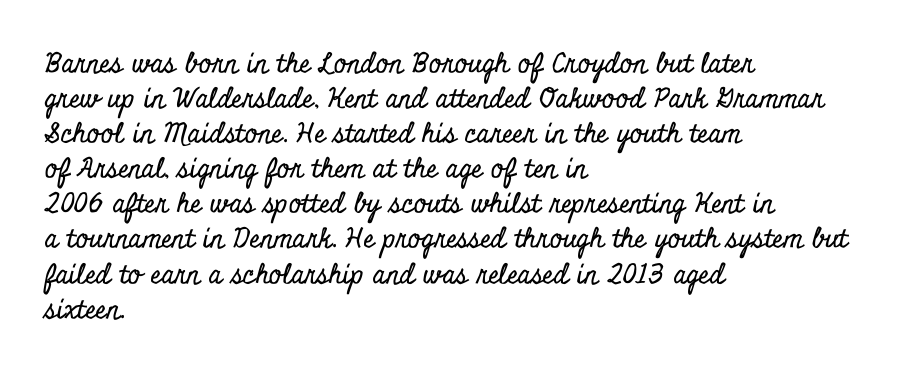
The image shows 27 px text type; set left-aligned, normal line spacing (1.3x), normal letter spacing, not underlined.
